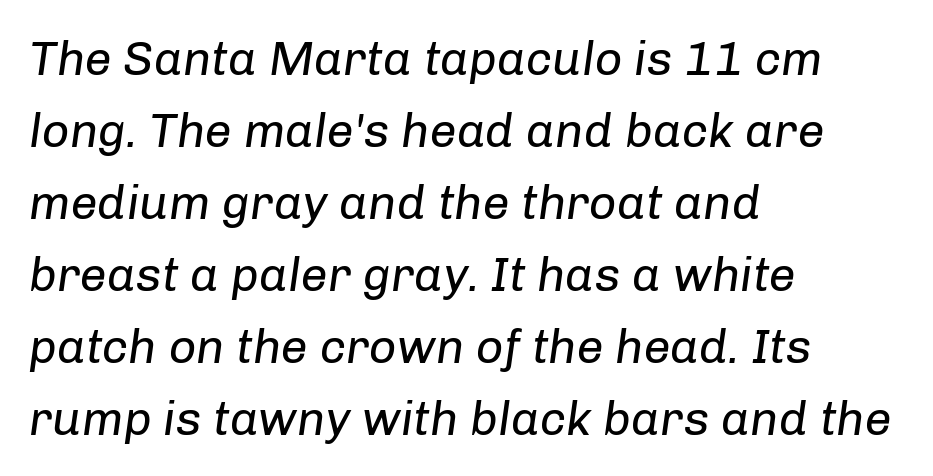
Q: Is the text bold? A: No.
Q: Is the text italic (slanted)? A: Yes, it leans right by about 8 degrees.
Q: Is the text underlined? A: No.
Q: How is the paragraph aligned? A: Left-aligned.
Q: Is the spacing between letters normal or unusually wide? A: Normal.
Q: Is the spacing between lines tight, normal or loose? A: Normal.
Q: Width (condensed, normal, or wide)? A: Normal.
Q: Stroke contrast? A: Low.
Q: x-height? A: Medium.
Q: Monospaced? A: No.
